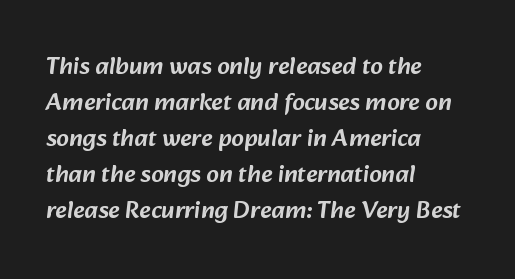
{"underline": "no", "align": "left", "line_spacing": "normal", "line_spacing_ratio": 1.44, "letter_spacing": "normal", "letter_spacing_em": 0.0, "glyph_px": 25}
